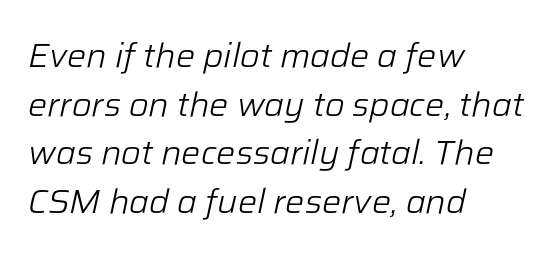
Q: Is the text bold? A: No.
Q: Is the text italic (slanted)? A: Yes, it leans right by about 12 degrees.
Q: Is the text underlined? A: No.
Q: How is the paragraph aligned? A: Left-aligned.
Q: Is the spacing between letters normal or unusually wide? A: Normal.
Q: Is the spacing between lines tight, normal or loose? A: Normal.
Q: Width (condensed, normal, or wide)? A: Normal.
Q: Stroke contrast? A: Low.
Q: x-height? A: Medium.
Q: Monospaced? A: No.
